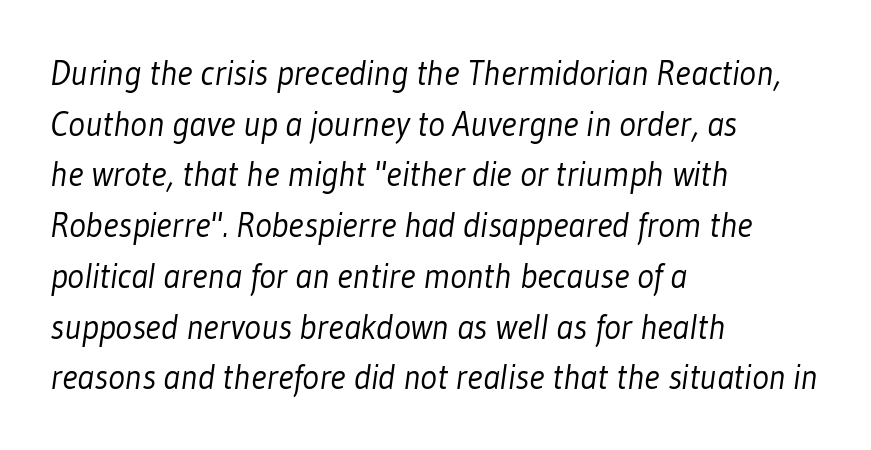
The image shows 35 px light, condensed sans-serif type; set left-aligned, normal line spacing (1.45x), normal letter spacing, not underlined; low stroke contrast and a medium x-height.
